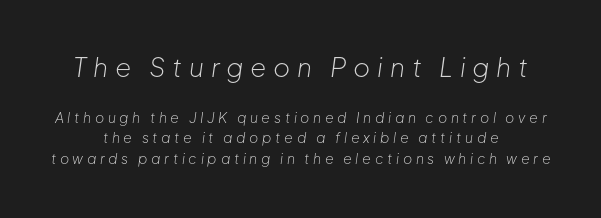
A student would call this center alignment; a typographer would say set centered. The strokes are not fattened; the text isn't bold. You could only call the tracking loose — the letters float apart. The font's italic variant was chosen for this text.
